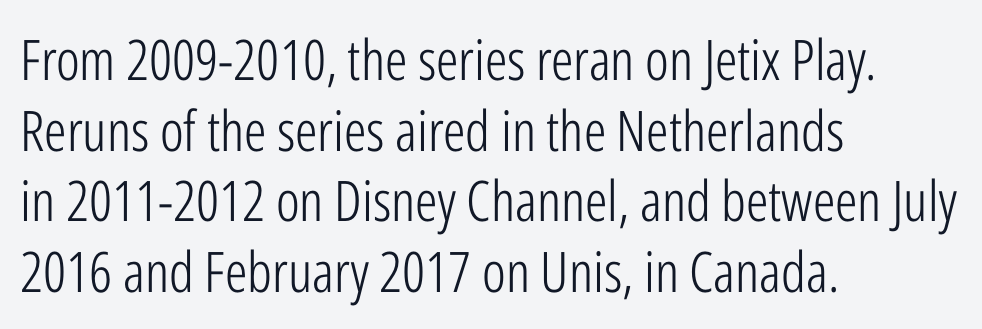
Q: Is the text bold? A: No.
Q: Is the text italic (slanted)? A: No, it is upright.
Q: Is the typeface a serif or a sans-serif typeface? A: Sans-serif.
Q: Is the text underlined? A: No.
Q: How is the paragraph aligned? A: Left-aligned.
Q: Is the spacing between letters normal or unusually wide? A: Normal.
Q: Is the spacing between lines tight, normal or loose? A: Normal.
Q: Width (condensed, normal, or wide)? A: Condensed.
Q: Stroke contrast? A: Low.
Q: x-height? A: Medium.
Q: Monospaced? A: No.
